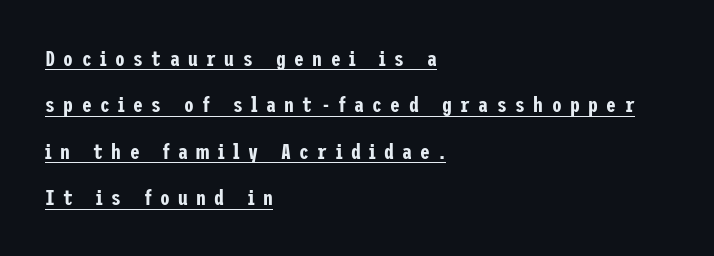
Rows of type keep a wide berth in the vertical direction. It's the straight-up-and-down kind of type. Substantial extra tracking has been applied to these lines. Casual observation: everything's shoved over to the left. Looks like someone drew a line under every word here.
